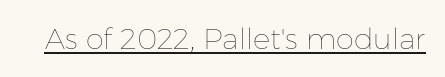
The weight would be labelled regular, book, light, or lighter still. Words appear dense and cohesive because spacing is normal. Spacing verdict: proportional, widths tailored to each character. Does the lettering tilt? It doesn't — this is upright.
